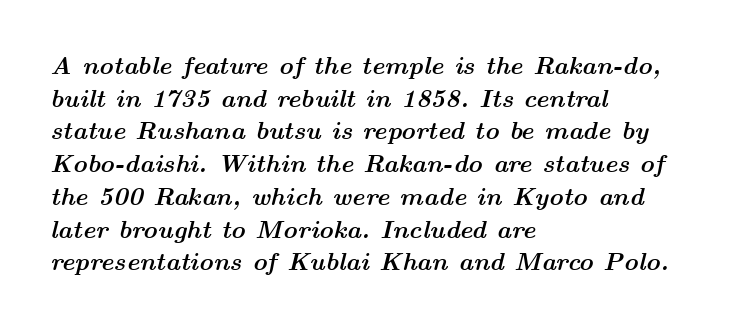
{"italic": "yes", "lean": "right", "slant_degrees": 14, "bold": "yes", "underline": "no", "align": "left", "line_spacing": "normal", "line_spacing_ratio": 1.31, "letter_spacing": "normal", "letter_spacing_em": 0.0, "glyph_px": 25}
